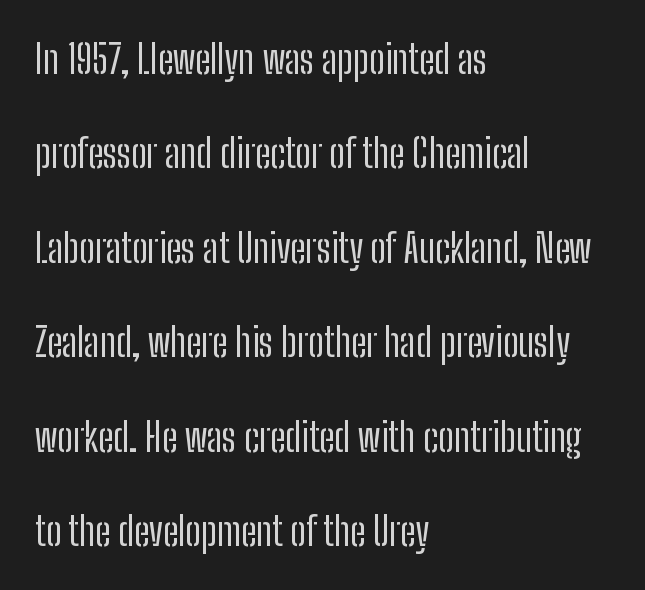
The image shows 39 px regular-weight, condensed sans-serif type, upright; set left-aligned, loose line spacing (2.42x), normal letter spacing, not underlined; low stroke contrast and a medium x-height.
